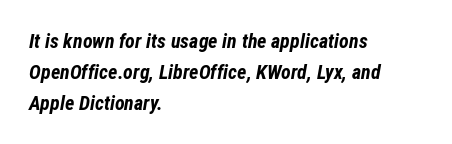
{"italic": "yes", "lean": "right", "slant_degrees": 12, "bold": "yes", "underline": "no", "align": "left", "line_spacing": "normal", "line_spacing_ratio": 1.54, "letter_spacing": "normal", "letter_spacing_em": 0.0, "glyph_px": 20}
